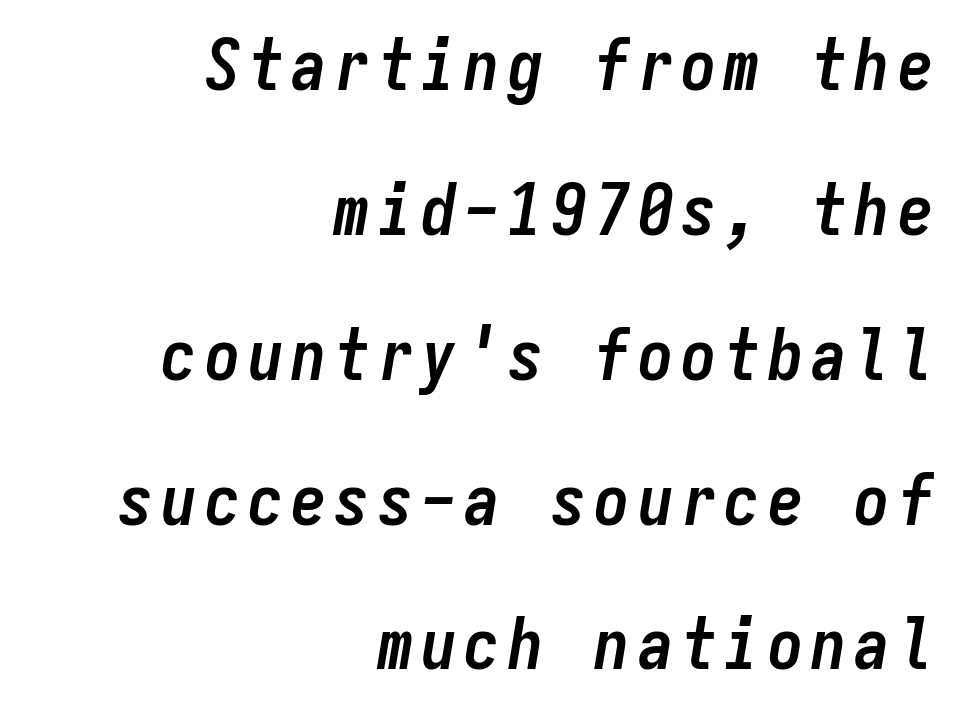
The image shows 71 px semibold, condensed type, italic (leaning right), monospaced; set right-aligned, loose line spacing (2.04x), not underlined; low stroke contrast and a medium x-height.
